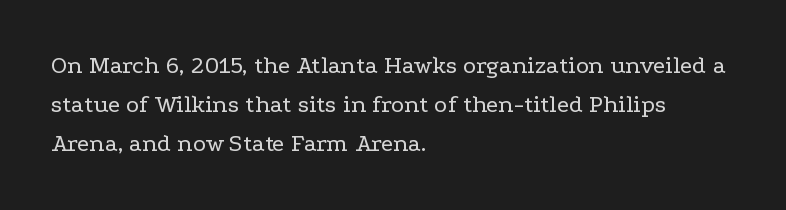
The image shows 25 px text type, upright; set left-aligned, normal line spacing (1.57x), normal letter spacing, not underlined.
